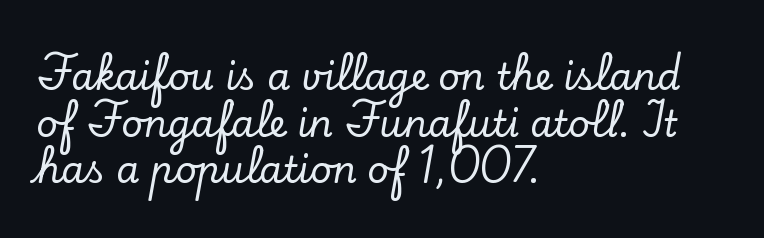
The image shows 37 px serif type; set left-aligned, normal line spacing (1.26x), normal letter spacing, not underlined; low stroke contrast and a small x-height.
